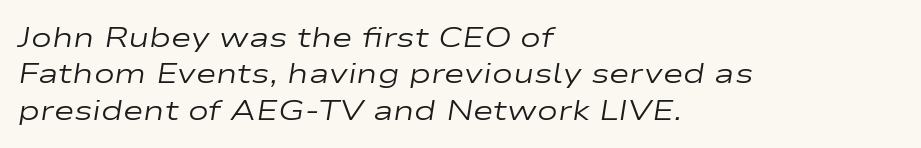
The image shows 28 px regular-weight, wide type, italic (leaning right); set left-aligned, normal line spacing (1.3x), normal letter spacing, not underlined; low stroke contrast and a medium x-height.
